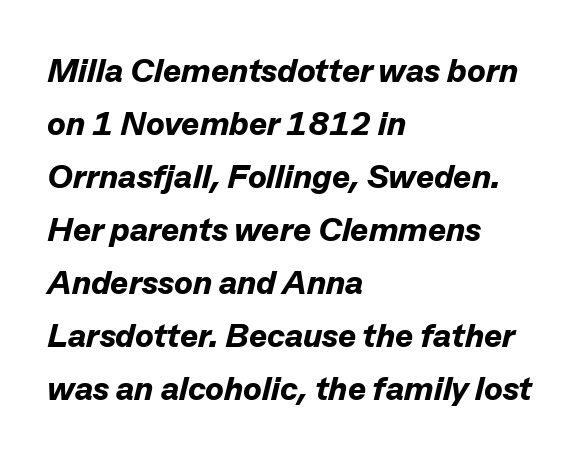
The image shows 34 px bold type, italic (leaning right); set left-aligned, normal line spacing (1.56x), normal letter spacing, not underlined; low stroke contrast and a medium x-height.
